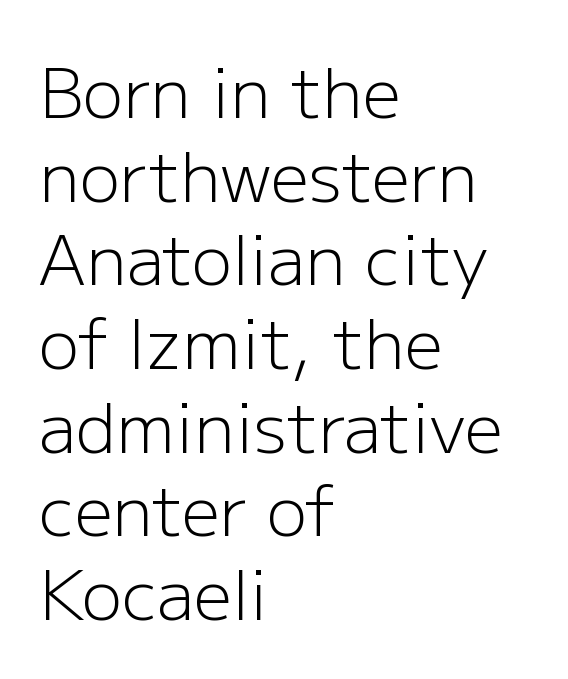
Serifs: no, the terminals of the letterforms are clean. Character widths vary here, with narrow letters taking less room than wide ones. Characters follow at the spacing the type designer built in. Designer's note — italics off, roman on. The zone under the glyphs is completely vacant. Letters have the restrained weight of plain body copy at most.
